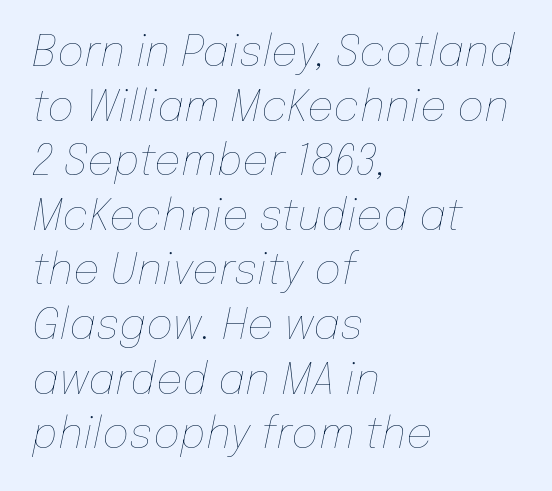
Q: Is the text bold? A: No.
Q: Is the text italic (slanted)? A: Yes, it leans right by about 12 degrees.
Q: Is the text underlined? A: No.
Q: How is the paragraph aligned? A: Left-aligned.
Q: Is the spacing between letters normal or unusually wide? A: Normal.
Q: Is the spacing between lines tight, normal or loose? A: Normal.
Q: Width (condensed, normal, or wide)? A: Normal.
Q: Stroke contrast? A: Low.
Q: x-height? A: Medium.
Q: Monospaced? A: No.
